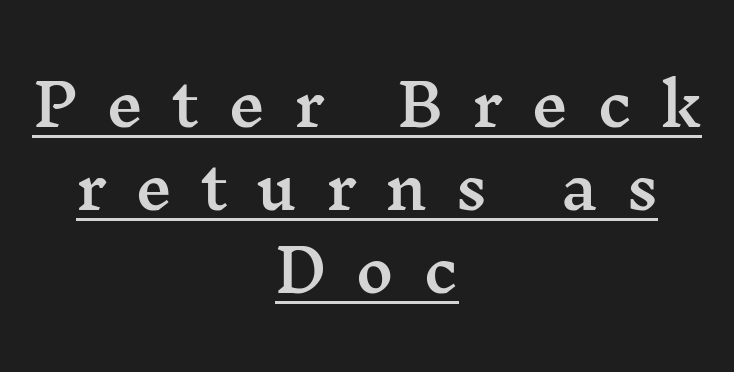
The image shows 58 px wide serif type, upright; set centered, normal line spacing (1.43x), unusually wide letter spacing (+0.49 em), underlined; medium stroke contrast and a medium x-height.
